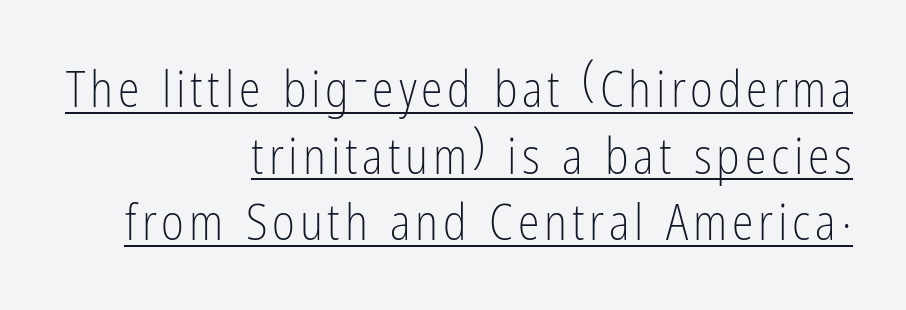
The lines in this sample share a right terminus and differ only in where they begin. The type sits square on the baseline with zero lean. The designer went with a sans here, leaving each stem footless. The space between consecutive lines is moderate. Vertical stems look standard width or narrower in stroke. The rendering uses the underline text-decoration.
